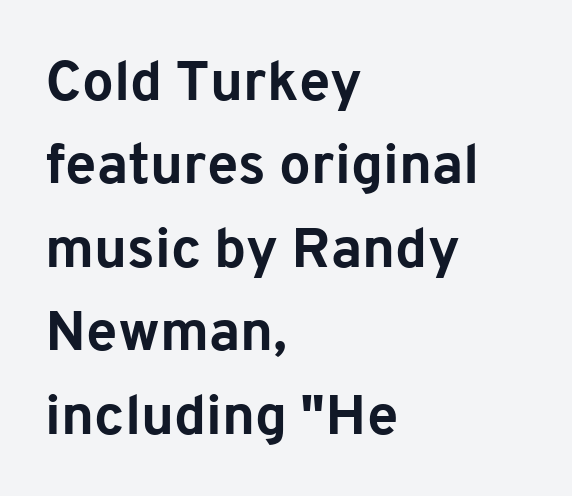
{"serif": "no", "italic": "no", "bold": "yes", "weight": "bold", "width": "normal", "stroke_contrast": "low", "x_height": "medium", "monospaced": "no", "underline": "no", "align": "left", "line_spacing": "normal", "line_spacing_ratio": 1.49, "letter_spacing": "normal", "letter_spacing_em": 0.0, "glyph_px": 56}
